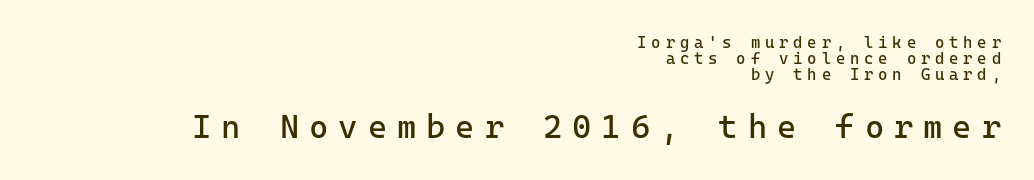
Every row of glyphs terminates at an identical x-position on the right. Designer's note — italics off, roman on. Plain, unruled lines of type. Compared with typical paragraphs, the rows here are closer together.
